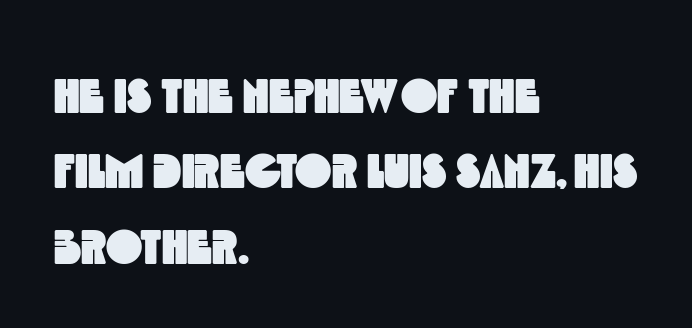
Q: Is the typeface a serif or a sans-serif typeface? A: Sans-serif.
Q: Is the text underlined? A: No.
Q: How is the paragraph aligned? A: Left-aligned.
Q: Is the spacing between letters normal or unusually wide? A: Normal.
Q: Is the spacing between lines tight, normal or loose? A: Normal.
Q: Width (condensed, normal, or wide)? A: Condensed.
Q: x-height? A: Large.
Q: Monospaced? A: No.
